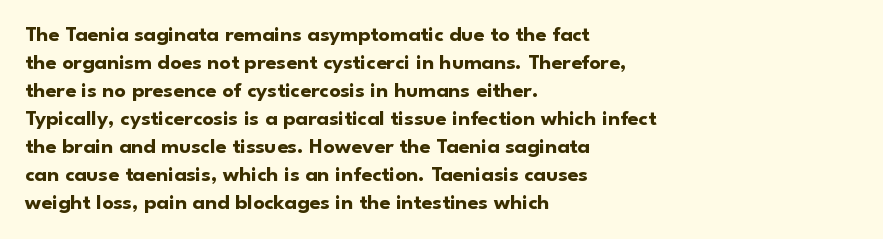
The axis of the letterforms is exactly vertical. Leftover space on each line is placed entirely after the last word. Each row of text sits above clean, open space. Students, note that the glyphs here touch the page at normal intervals.
